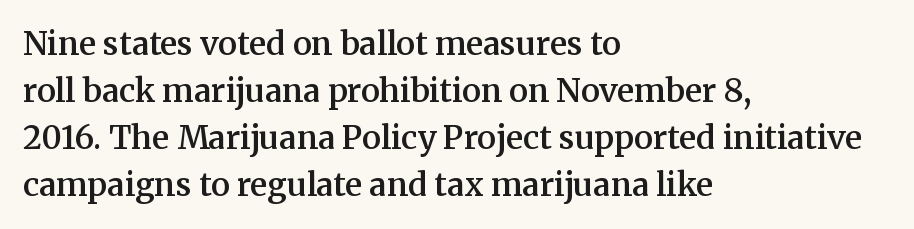
{"serif": "yes", "italic": "no", "bold": "semi", "weight": "semibold", "width": "normal", "stroke_contrast": "medium", "x_height": "medium", "monospaced": "no", "underline": "no", "align": "left", "line_spacing": "normal", "line_spacing_ratio": 1.47, "letter_spacing": "normal", "letter_spacing_em": 0.0, "glyph_px": 32}
